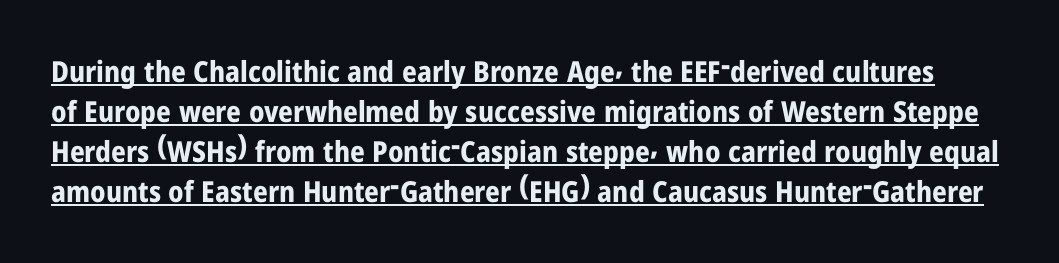
The image shows 29 px bold, condensed sans-serif type, upright; set normal line spacing (1.38x), normal letter spacing, underlined; low stroke contrast and a medium x-height.
